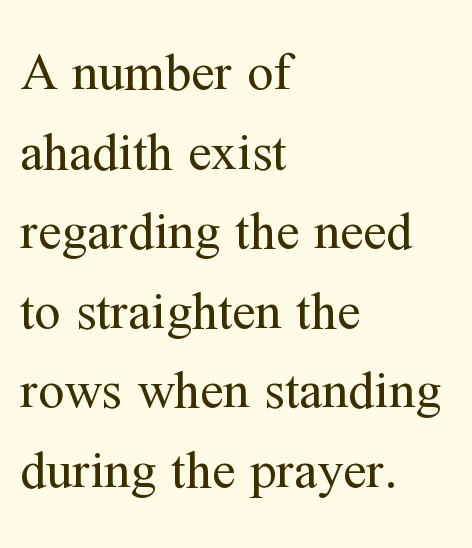
The image shows 52 px regular-weight serif type, upright; set left-aligned, normal line spacing (1.53x), normal letter spacing, not underlined; medium stroke contrast and a medium x-height.
